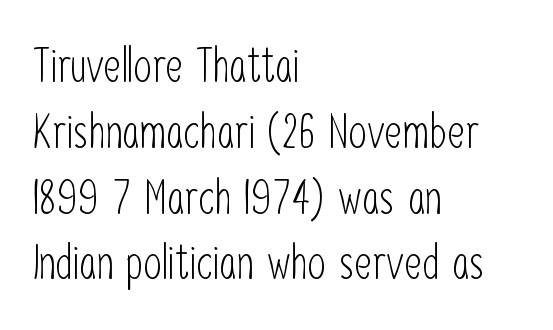
Q: Is the text bold? A: No.
Q: Is the text italic (slanted)? A: No, it is upright.
Q: Is the typeface a serif or a sans-serif typeface? A: Sans-serif.
Q: Is the text underlined? A: No.
Q: How is the paragraph aligned? A: Left-aligned.
Q: Is the spacing between letters normal or unusually wide? A: Normal.
Q: Is the spacing between lines tight, normal or loose? A: Normal.
Q: Width (condensed, normal, or wide)? A: Condensed.
Q: Stroke contrast? A: Low.
Q: x-height? A: Medium.
Q: Monospaced? A: No.
